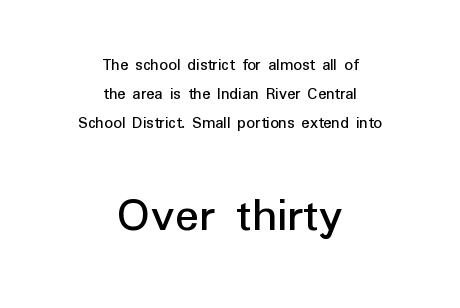
The text block is weighted toward neither margin, spreading evenly from the middle. Students, observe: this is what conventionally led text looks like. Descenders are the only things crossing below the line. Look at the bottom of the vertical strokes: they stop flat, with no serifs. Students, note that the glyphs here touch the page at normal intervals.
